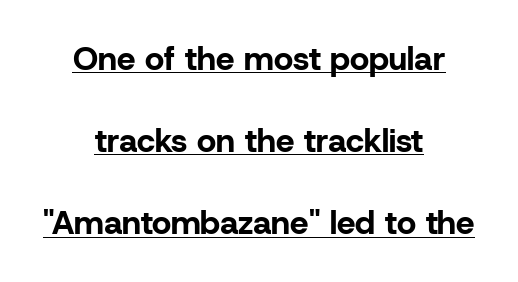
This sample has the flowing, uneven cadence of proportional lettering. Unlike italic type, these characters show no tilt at all. The rag falls on both sides of this text block equally. A great deal of white space separates one row of letters from the next. A rule runs beneath these lines of type. A typesetter would call this zero additional tracking.
